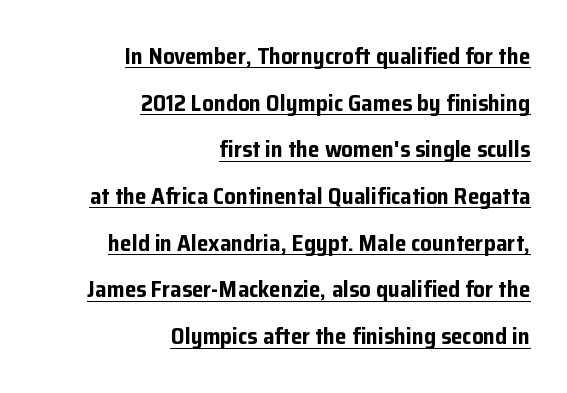
The image shows 23 px bold type, upright; set right-aligned, loose line spacing (2.03x), normal letter spacing, underlined.
